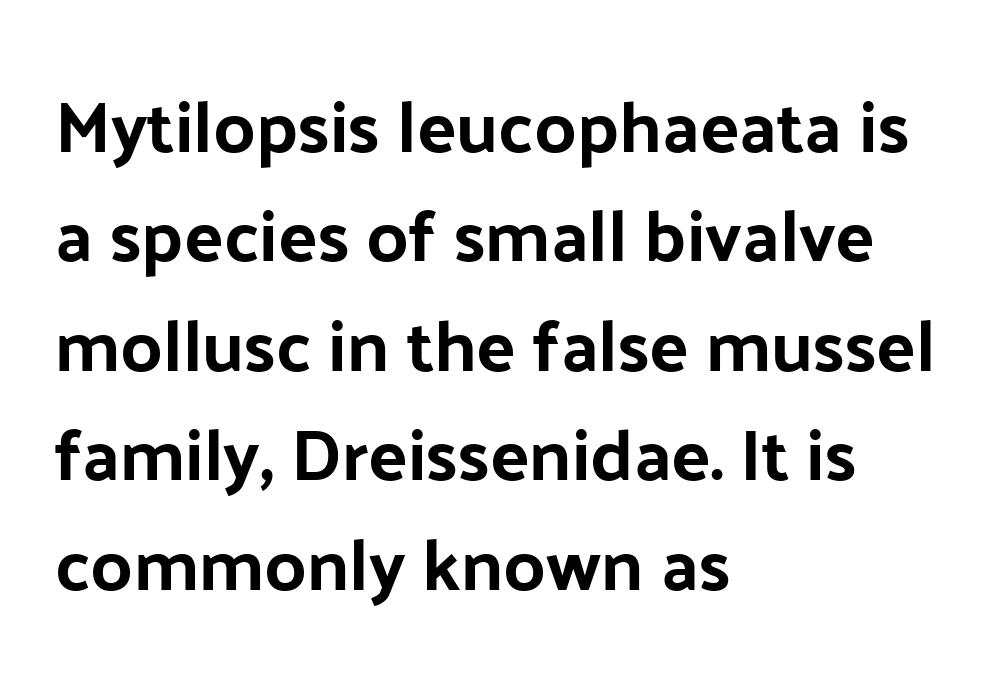
Q: Is the text bold? A: Yes.
Q: Is the text italic (slanted)? A: No, it is upright.
Q: Is the typeface a serif or a sans-serif typeface? A: Sans-serif.
Q: Is the text underlined? A: No.
Q: How is the paragraph aligned? A: Left-aligned.
Q: Is the spacing between letters normal or unusually wide? A: Normal.
Q: Is the spacing between lines tight, normal or loose? A: Normal.
Q: Width (condensed, normal, or wide)? A: Normal.
Q: Stroke contrast? A: Low.
Q: x-height? A: Medium.
Q: Monospaced? A: No.
